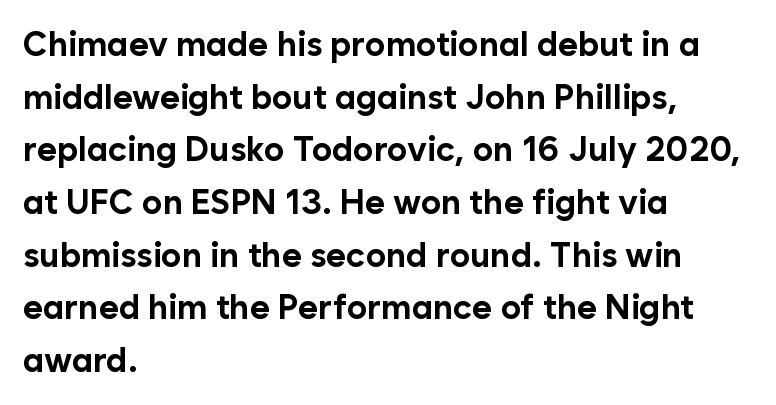
{"serif": "no", "italic": "no", "bold": "yes", "weight": "bold", "width": "normal", "stroke_contrast": "low", "x_height": "medium", "monospaced": "no", "underline": "no", "align": "left", "line_spacing": "normal", "line_spacing_ratio": 1.55, "letter_spacing": "normal", "letter_spacing_em": 0.0, "glyph_px": 34}
